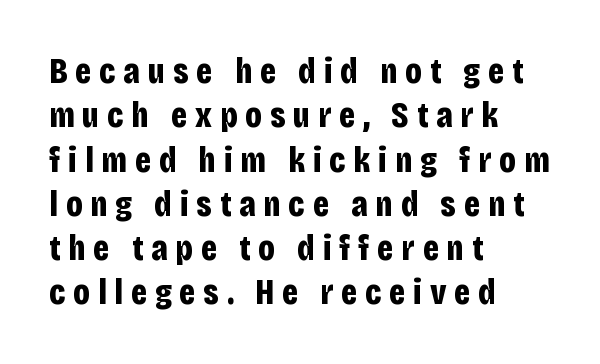
Q: Is the text bold? A: Yes.
Q: Is the text italic (slanted)? A: No, it is upright.
Q: Is the typeface a serif or a sans-serif typeface? A: Sans-serif.
Q: Is the text underlined? A: No.
Q: How is the paragraph aligned? A: Left-aligned.
Q: Is the spacing between letters normal or unusually wide? A: Unusually wide.
Q: Width (condensed, normal, or wide)? A: Condensed.
Q: Stroke contrast? A: Low.
Q: x-height? A: Large.
Q: Monospaced? A: No.
